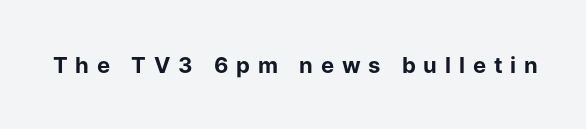
{"italic": "no", "bold": "yes", "underline": "no", "letter_spacing": "wide", "letter_spacing_em": 0.36, "glyph_px": 22}
